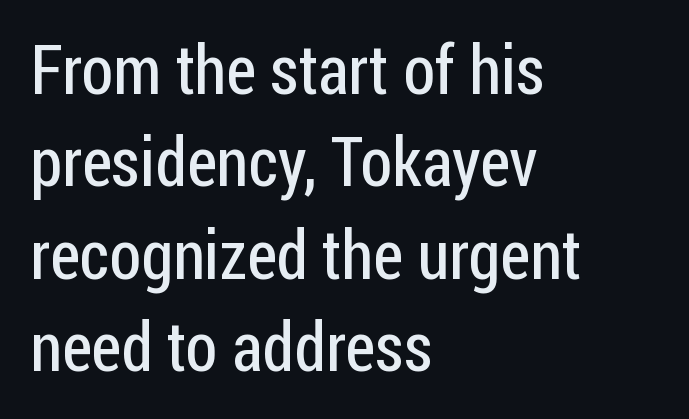
The image shows 68 px regular-weight, condensed sans-serif type, upright; set left-aligned, normal line spacing (1.36x), normal letter spacing, not underlined; low stroke contrast and a medium x-height.
